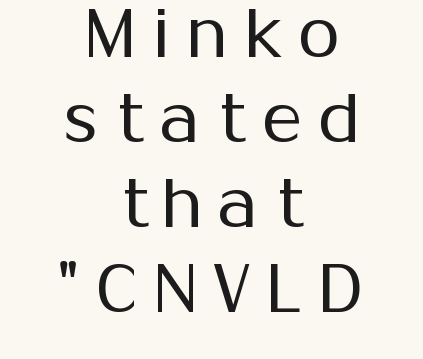
If you folded the block vertically in half, each line would mirror itself in length. Serif or sans? Sans — the stroke terminals are bare. Here the glyphs are tracked loosely, breaking word shapes into spaced letters. The words here are not underlined.
